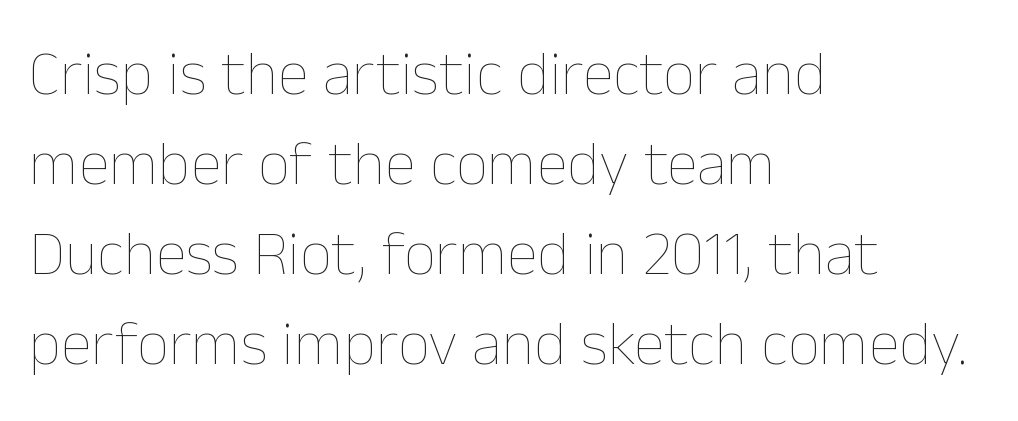
Stroke mass is kept to a normal reading level or below. Quick note: not italic, upright. This sample uses plain, unmodified letter spacing. This sample keeps an unexceptional amount of space between lines. A student would call this left alignment; a typographer would say flush left, rag right. The passage shown is typed in a proportional face where columns would drift.
